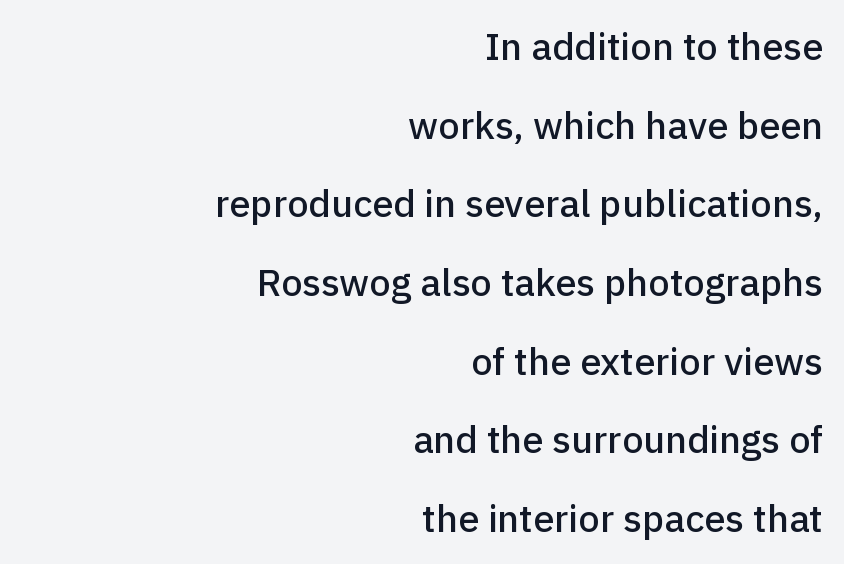
Q: Is the text italic (slanted)? A: No, it is upright.
Q: Is the typeface a serif or a sans-serif typeface? A: Sans-serif.
Q: Is the text underlined? A: No.
Q: How is the paragraph aligned? A: Right-aligned.
Q: Is the spacing between letters normal or unusually wide? A: Normal.
Q: Is the spacing between lines tight, normal or loose? A: Loose.
Q: Width (condensed, normal, or wide)? A: Normal.
Q: Stroke contrast? A: Low.
Q: x-height? A: Medium.
Q: Monospaced? A: No.
